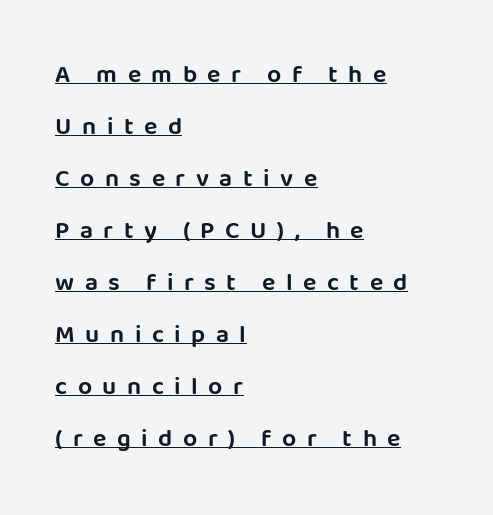
The lines in this sample share a left origin and differ only in where they stop. Vertically, the passage feels expansive, rows floating well apart. A baseline rule has been typeset under these characters. You could only call the tracking loose — the letters float apart. The font's upright variant was chosen for this text.
